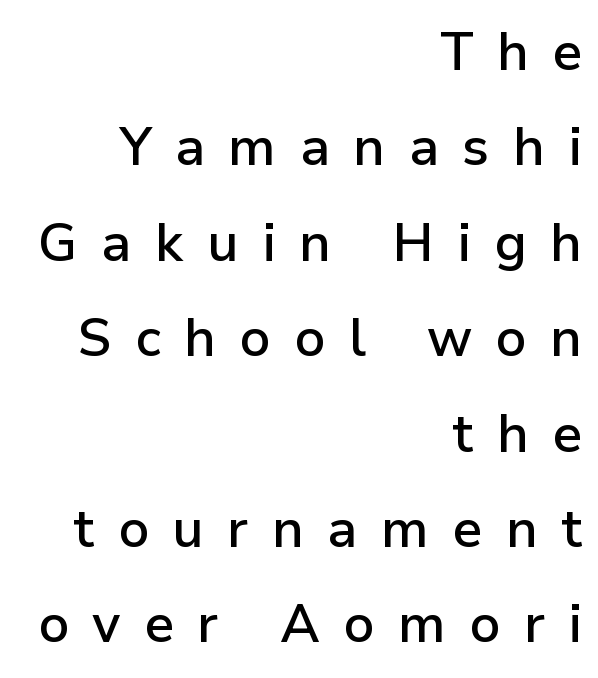
{"serif": "no", "italic": "no", "bold": "semi", "weight": "semibold", "width": "normal", "stroke_contrast": "low", "x_height": "medium", "monospaced": "no", "underline": "no", "align": "right", "line_spacing_ratio": 1.8, "letter_spacing": "wide", "letter_spacing_em": 0.44, "glyph_px": 53}
